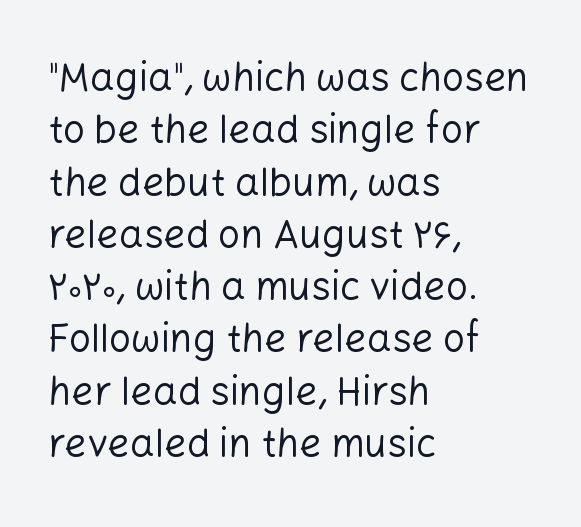
The image shows 39 px regular-weight sans-serif type, upright; set left-aligned, normal line spacing (1.34x), normal letter spacing, not underlined; low stroke contrast and a medium x-height.
